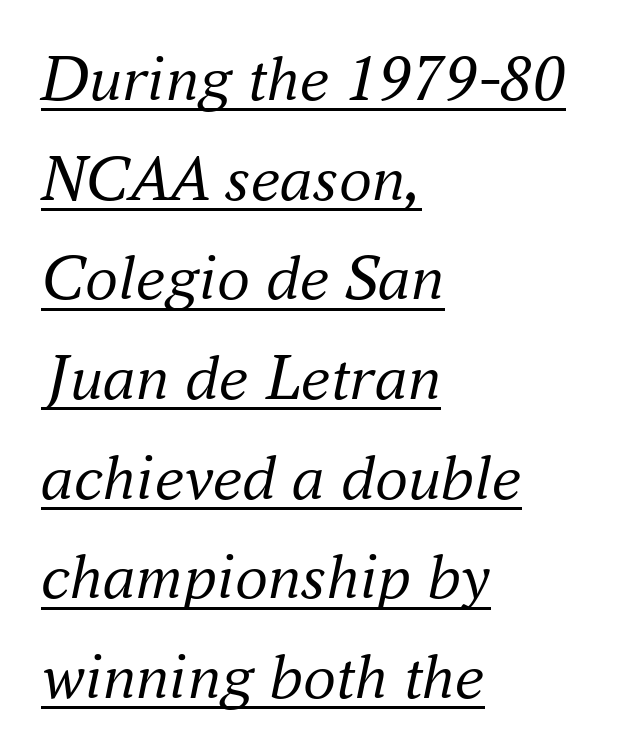
{"serif": "yes", "italic": "yes", "lean": "right", "slant_degrees": 16, "bold": "no", "weight": "regular", "width": "normal", "stroke_contrast": "medium", "x_height": "small", "monospaced": "no", "underline": "yes", "align": "left", "line_spacing": "normal", "line_spacing_ratio": 1.51, "letter_spacing": "normal", "letter_spacing_em": 0.0, "glyph_px": 66}
